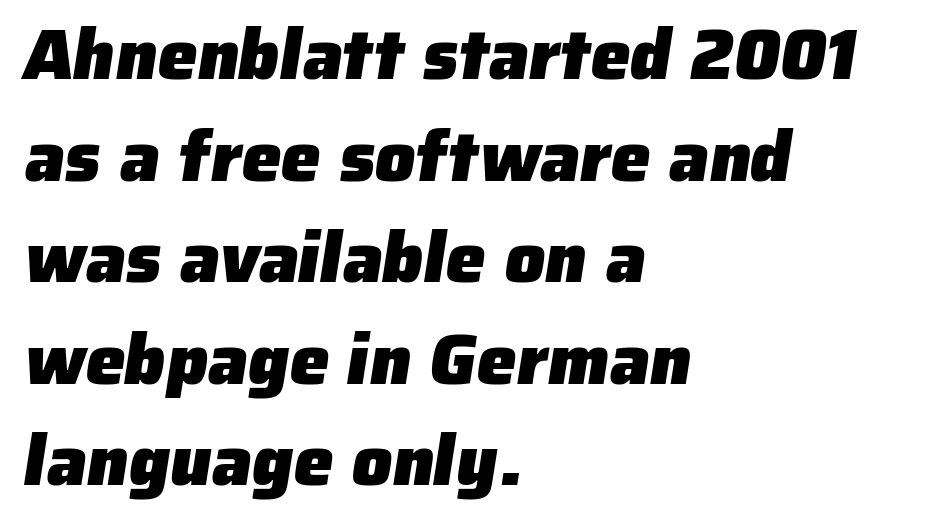
{"serif": "no", "bold": "yes", "weight": "heavy", "width": "normal", "stroke_contrast": "low", "x_height": "medium", "monospaced": "no", "underline": "no", "align": "left", "line_spacing": "normal", "line_spacing_ratio": 1.43, "letter_spacing": "normal", "letter_spacing_em": 0.0, "glyph_px": 71}
